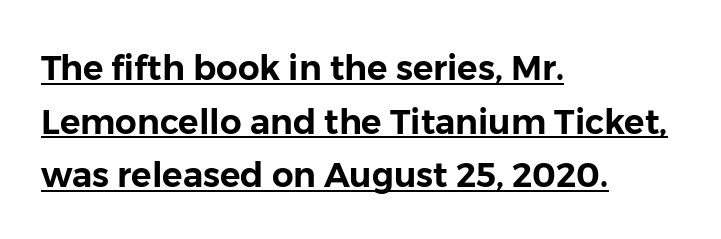
The image shows 34 px sans-serif type, upright; set left-aligned, normal line spacing (1.58x), normal letter spacing, underlined; low stroke contrast and a medium x-height.
